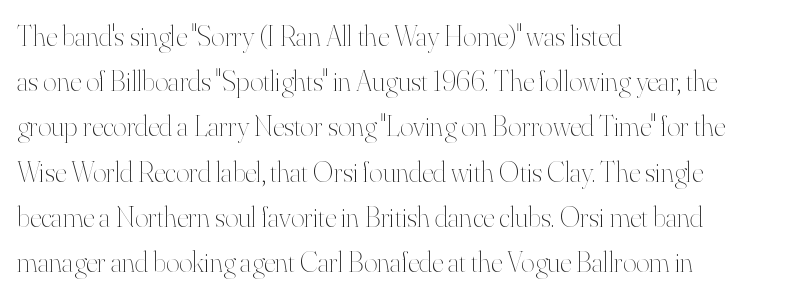
Nothing heavy about these letters — not bold at all. Rule under the text: the space is simply empty. Honestly, the letter spacing is just normal — you wouldn't notice it. You can tell it's not italic because the verticals are truly vertical.
